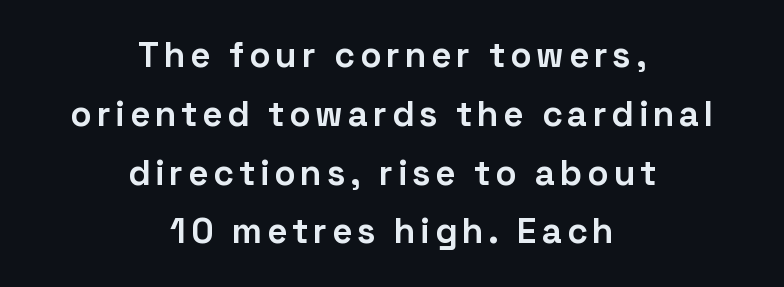
The rendering uses a moderate line-height, typical for paragraphs. Proportional: the letters do not fall into vertical columns. The font's upright variant was chosen for this text. The text was rendered using a sans face with plain stroke endings. The font is running at its bold setting. Letters rest on an invisible, unmarked baseline.
